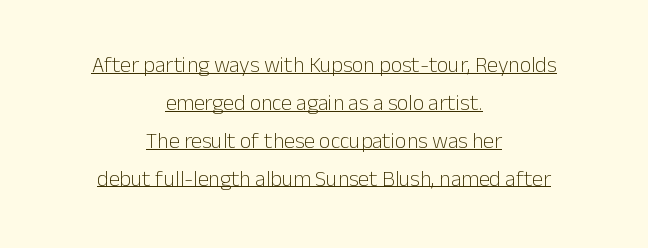
The image shows 22 px text type, upright; set centered, line spacing 1.72x, normal letter spacing, underlined.
